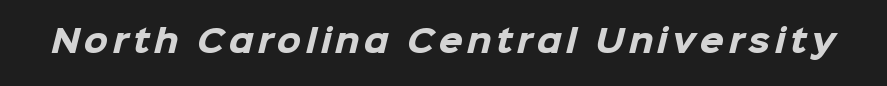
{"serif": "no", "bold": "yes", "weight": "heavy", "width": "normal", "stroke_contrast": "low", "x_height": "medium", "monospaced": "no", "underline": "no", "glyph_px": 31}
